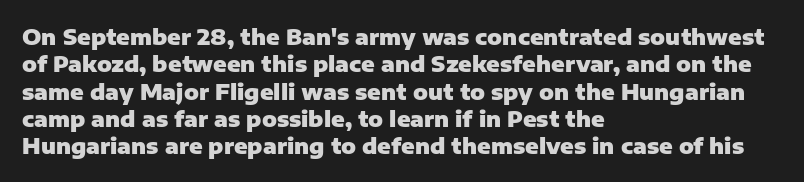
Chunky letters — that's bold for sure. Caption: standard tracking, unaltered. Descenders are the only things crossing below the line. Typeset ragged right — the left edge is the straight one. The letters stand upright; this is a roman face.
